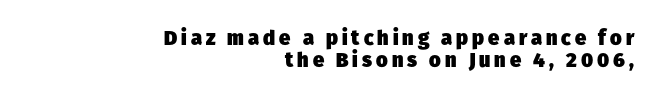
The rendering inserts visible extra space after every character. In terms of weight, the rendering is a true, heavy bold. Notice how descenders almost collide with the ascenders below — that's tight leading. Notice how the passage keeps a crisp vertical edge on the right only. Any mark beneath the type? The region is blank.
